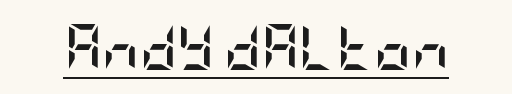
The text was rendered using a sans face with plain stroke endings. Nobody touched the tracking dial on this one. This is underlined copy, the kind a proofreader might mark for attention. The glyphs have the mass of a bold cut. Does the lettering tilt? It doesn't — this is upright.
